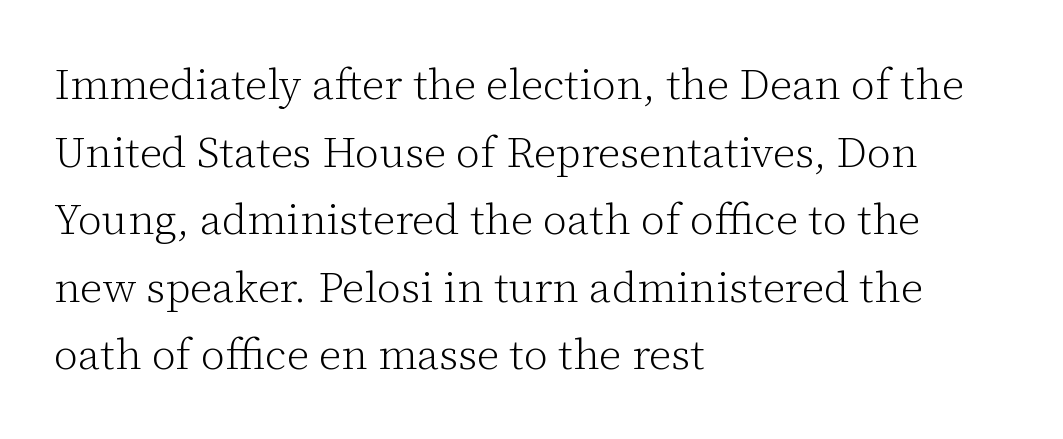
This rendering leaves character spacing at its baseline value. Note the varied advance widths — an 'i' is clearly narrower than an 'm'. A roman cut, with each character standing at attention. Serifs: yes, visible at the terminals of the letterforms. Leading: standard.
